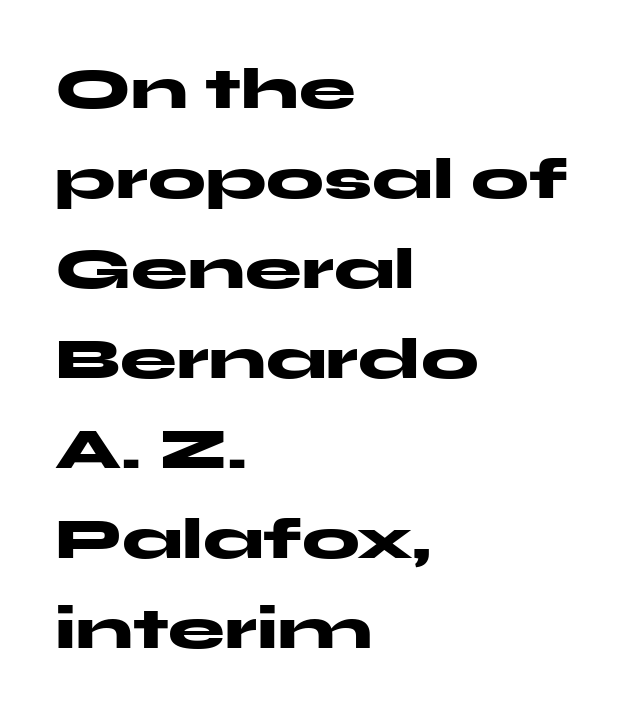
The area under the type is left untouched. Left-aligned paragraph, ragged on the right. Each letter keeps its own natural width here, so spacing adapts to shape. Set as a true bold cut, around the 700 mark. This is roman type, the default non-slanted kind.
